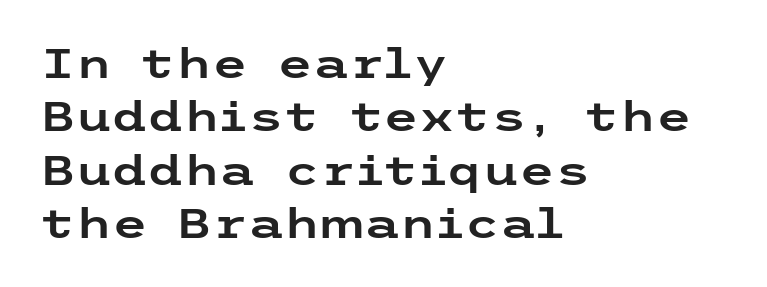
Q: Is the text italic (slanted)? A: No, it is upright.
Q: Is the typeface a serif or a sans-serif typeface? A: Sans-serif.
Q: Is the text underlined? A: No.
Q: How is the paragraph aligned? A: Left-aligned.
Q: Is the spacing between letters normal or unusually wide? A: Normal.
Q: Is the spacing between lines tight, normal or loose? A: Normal.
Q: Width (condensed, normal, or wide)? A: Wide.
Q: Stroke contrast? A: Low.
Q: x-height? A: Medium.
